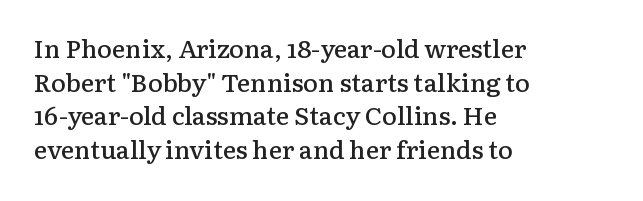
The image shows 25 px text type, upright; set left-aligned, normal line spacing (1.35x), normal letter spacing, not underlined.
